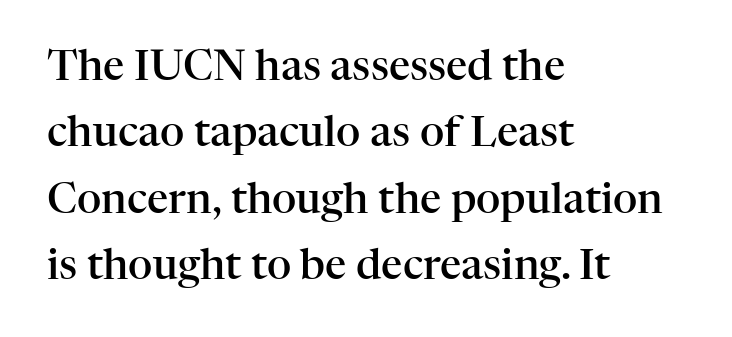
The image shows 42 px semibold serif type, upright; set left-aligned, normal line spacing (1.58x), normal letter spacing, not underlined; high stroke contrast and a medium x-height.
